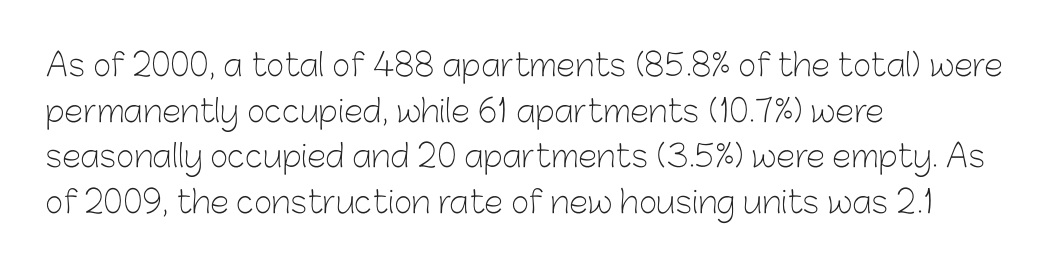
This reads as an unemphasized weight, regular at the heaviest. In CSS terms this would be text-align: left. This rendering leaves character spacing at its baseline value. Vertical spacing — default.
